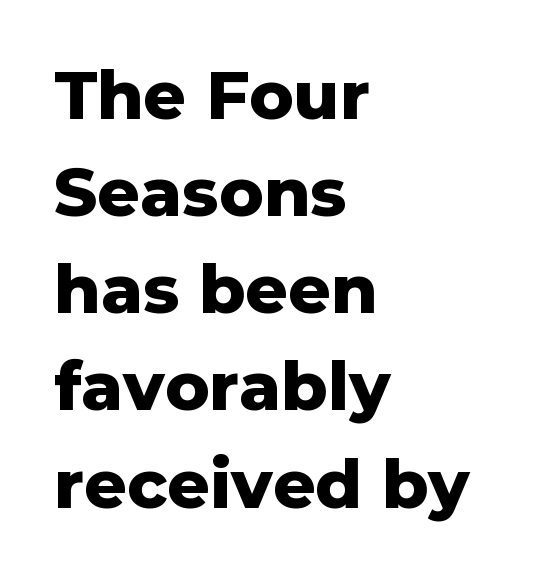
The image shows 67 px heavy sans-serif type, upright; set left-aligned, normal line spacing (1.45x), normal letter spacing, not underlined; low stroke contrast and a medium x-height.
